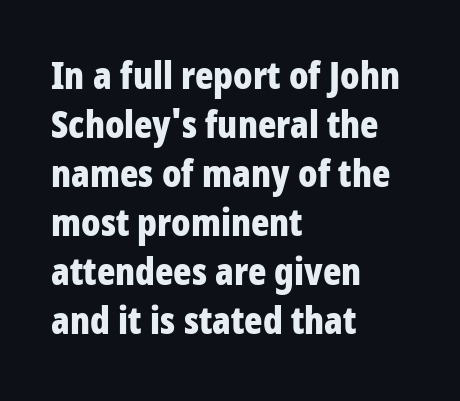
Does extra space separate the letters? No, they use regular spacing. If you drew a line through each stem, it would be perfectly vertical. Regarding leading, the lines here are spaced in the standard way. This sample has the flowing, uneven cadence of proportional lettering. The baseline area is clear.
